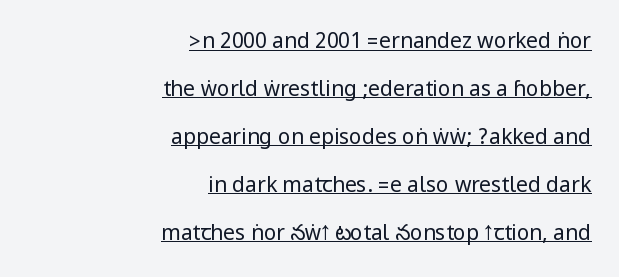
Q: Is the text bold? A: No.
Q: Is the text italic (slanted)? A: No, it is upright.
Q: Is the text underlined? A: Yes.
Q: How is the paragraph aligned? A: Right-aligned.
Q: Is the spacing between letters normal or unusually wide? A: Normal.
Q: Is the spacing between lines tight, normal or loose? A: Loose.
